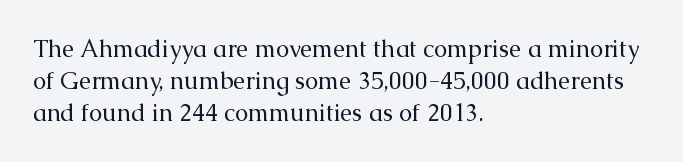
{"italic": "no", "bold": "no", "underline": "no", "align": "left", "line_spacing": "normal", "line_spacing_ratio": 1.33, "letter_spacing": "normal", "letter_spacing_em": 0.0, "glyph_px": 24}
